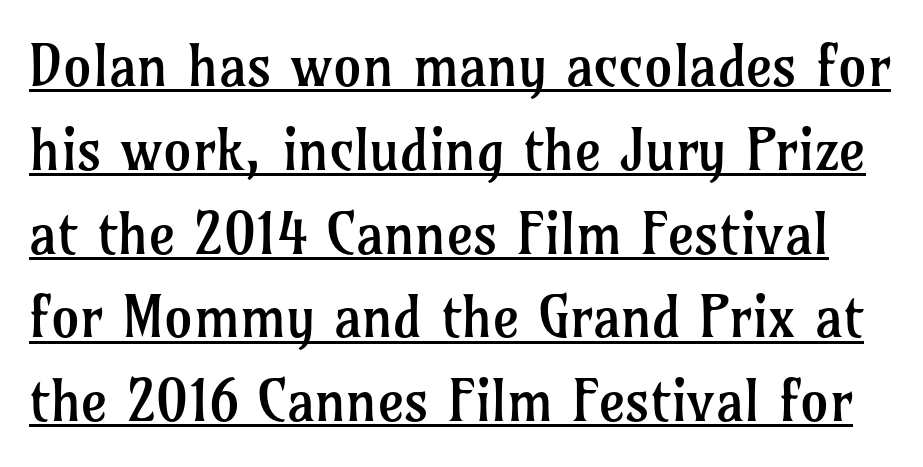
The image shows 57 px regular-weight serif type, upright; set normal line spacing (1.47x), normal letter spacing, underlined; low stroke contrast and a medium x-height.
